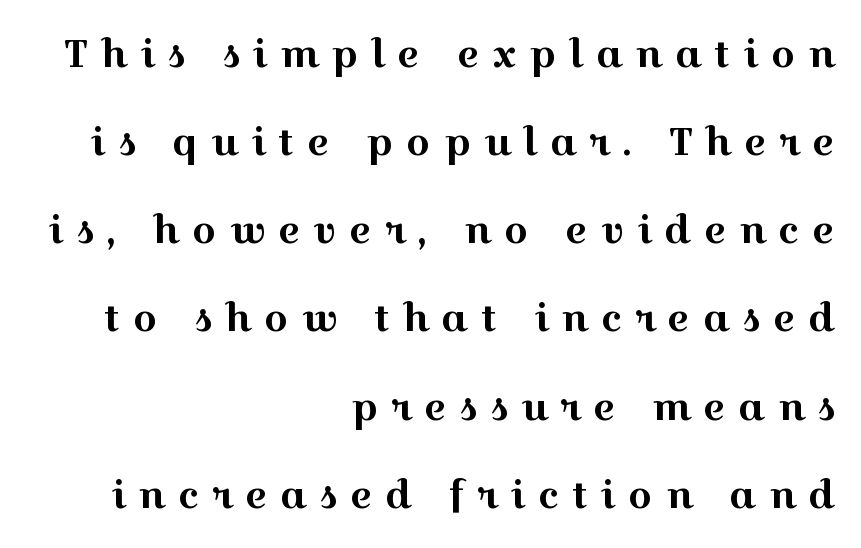
Q: Is the text italic (slanted)? A: No, it is upright.
Q: Is the typeface a serif or a sans-serif typeface? A: Serif.
Q: Is the text underlined? A: No.
Q: How is the paragraph aligned? A: Right-aligned.
Q: Is the spacing between letters normal or unusually wide? A: Unusually wide.
Q: Is the spacing between lines tight, normal or loose? A: Loose.
Q: Width (condensed, normal, or wide)? A: Wide.
Q: x-height? A: Medium.
Q: Monospaced? A: No.
